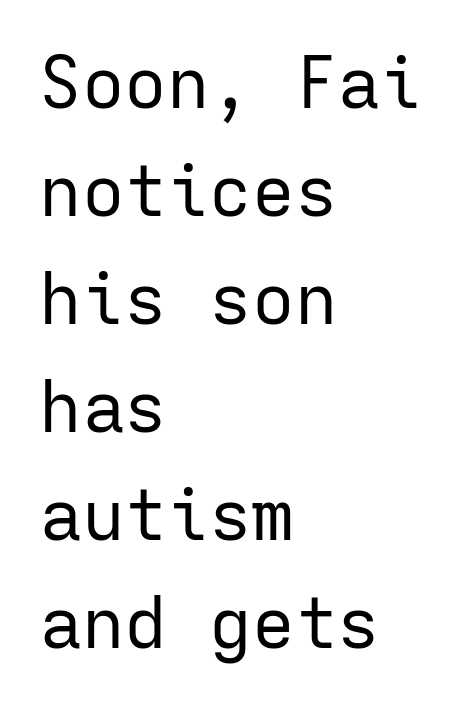
The image shows 71 px regular-weight sans-serif type, upright, monospaced; set left-aligned, normal line spacing (1.52x), normal letter spacing, not underlined; low stroke contrast and a medium x-height.
